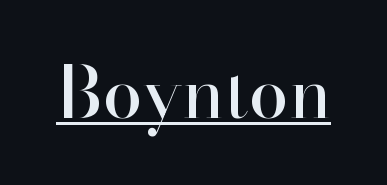
Q: Is the text italic (slanted)? A: No, it is upright.
Q: Is the typeface a serif or a sans-serif typeface? A: Serif.
Q: Is the text underlined? A: Yes.
Q: Is the spacing between letters normal or unusually wide? A: Normal.
Q: Width (condensed, normal, or wide)? A: Normal.
Q: Stroke contrast? A: High.
Q: x-height? A: Small.
Q: Monospaced? A: No.
